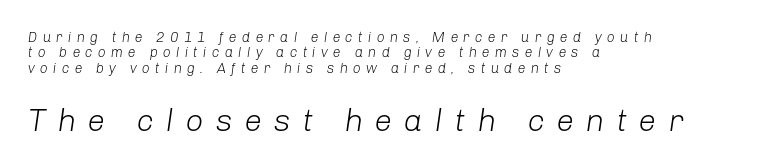
Caption: expanded tracking, letters set apart. The passage shown is not underscored anywhere. Bigger letters appear in the bottom chunk; the top chunk is reduced. The face looks like a standard text weight, possibly lighter. The specimen reads as italic at a glance.
